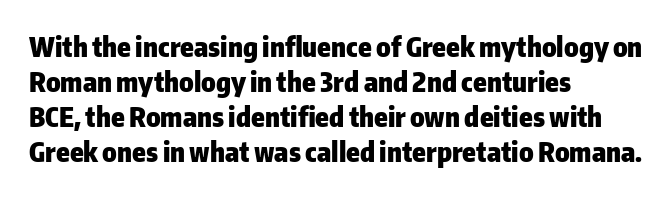
Q: Is the text bold? A: Yes.
Q: Is the text italic (slanted)? A: No, it is upright.
Q: Is the text underlined? A: No.
Q: How is the paragraph aligned? A: Left-aligned.
Q: Is the spacing between letters normal or unusually wide? A: Normal.
Q: Is the spacing between lines tight, normal or loose? A: Normal.
